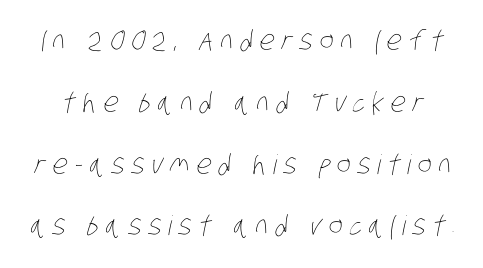
The gap between lines stays unmarked. If you measured baseline to baseline, you'd find a long distance. The font is comparable to plain body text, perhaps lighter. The horizontal fit of the characters is loose and conspicuously gappy.
